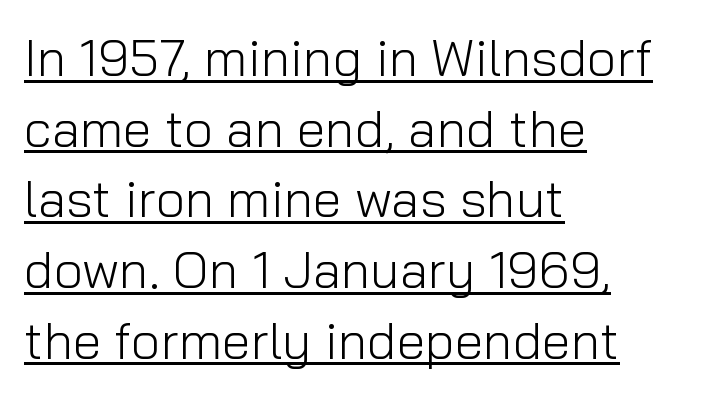
This rendering uses left alignment, leaving the right contour irregular. Look at the bottom of the vertical strokes: they stop flat, with no serifs. The horizontal fit of the characters is conventional and even. The block of text has a typical density, with ordinary space between rows. Weight: not bold — regular or lighter. A typesetter would call this proportional, since set widths differ per character.
